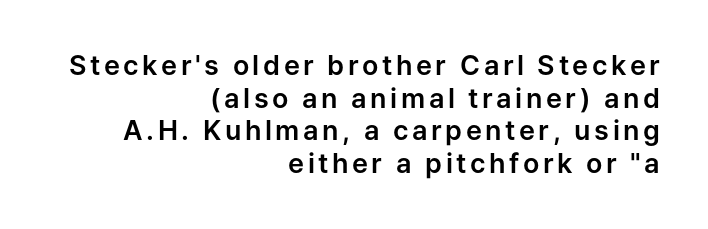
Right-aligned paragraph, ragged on the left. Designer's note — italics off, roman on. A clean baseline with only descenders dipping below it.
